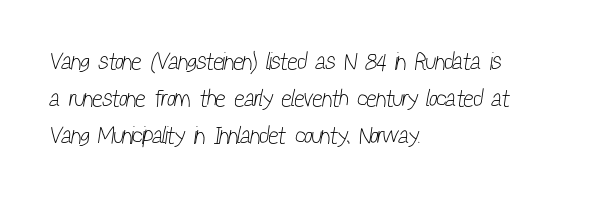
Q: Is the text bold? A: No.
Q: Is the text underlined? A: No.
Q: How is the paragraph aligned? A: Left-aligned.
Q: Is the spacing between letters normal or unusually wide? A: Normal.
Q: Is the spacing between lines tight, normal or loose? A: Normal.
